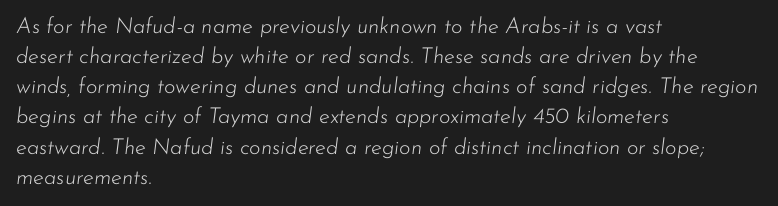
{"italic": "yes", "lean": "right", "slant_degrees": 7, "bold": "no", "underline": "no", "align": "left", "line_spacing": "normal", "line_spacing_ratio": 1.37, "letter_spacing": "normal", "letter_spacing_em": 0.0, "glyph_px": 22}
